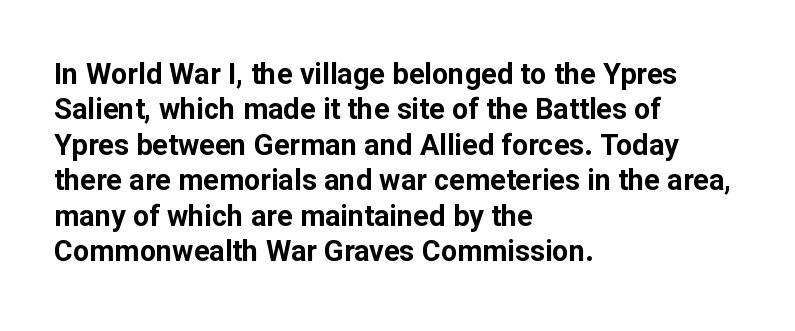
Character widths vary here, with narrow letters taking less room than wide ones. This rendering features lettering with no underline. Short note: letters normally spaced. This sample is left-justified, so line endings fall wherever the words run out.
